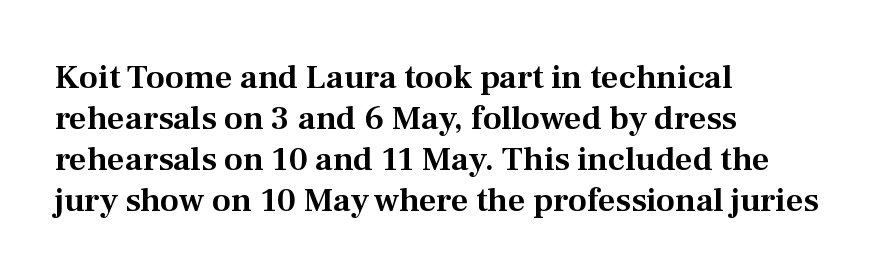
{"serif": "yes", "italic": "no", "width": "normal", "stroke_contrast": "medium", "x_height": "medium", "monospaced": "no", "underline": "no", "align": "left", "line_spacing_ratio": 1.21, "letter_spacing": "normal", "letter_spacing_em": 0.0, "glyph_px": 34}
